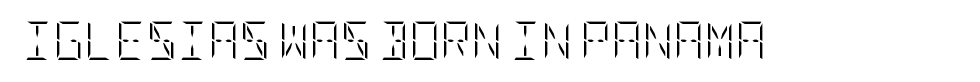
The passage shown is not underscored anywhere. Heft: none added — not bold. Compared with typical body copy, the letter spacing here is the same. The typography opts for an upright posture over an oblique one.
